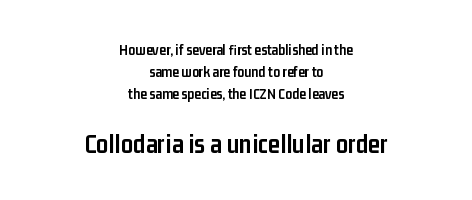
Q: Is the text bold? A: Yes.
Q: Is the text italic (slanted)? A: No, it is upright.
Q: Is the text underlined? A: No.
Q: How is the paragraph aligned? A: Centered.
Q: Is the spacing between letters normal or unusually wide? A: Normal.
Q: Is the spacing between lines tight, normal or loose? A: Normal.
Q: Which block of text is set in a larger size, the first (top) or the second (bottom)? A: The second (bottom) one.
